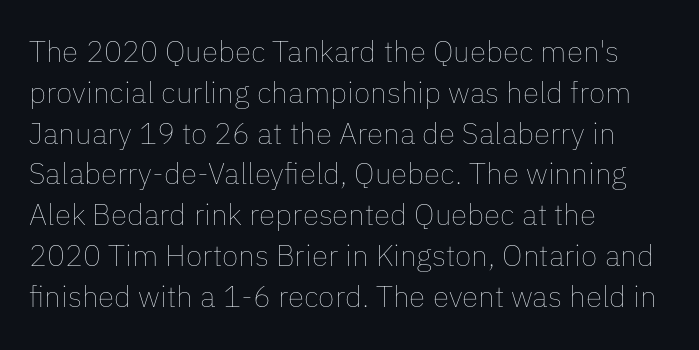
Q: Is the text bold? A: No.
Q: Is the text italic (slanted)? A: No, it is upright.
Q: Is the text underlined? A: No.
Q: How is the paragraph aligned? A: Left-aligned.
Q: Is the spacing between letters normal or unusually wide? A: Normal.
Q: Is the spacing between lines tight, normal or loose? A: Normal.
Q: Width (condensed, normal, or wide)? A: Normal.
Q: Stroke contrast? A: Low.
Q: x-height? A: Medium.
Q: Monospaced? A: No.
